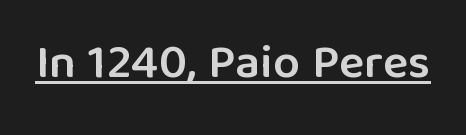
Each glyph is drawn with semibold strokes, heavier than normal yet not fully bold. A continuous stroke trails under the words, as in a hyperlink. Between one letter and the next there's only the usual sliver of space. Looks like regular typesetting: each glyph gets only the width it needs. This is the regular roman posture of the typeface. This is sans-serif lettering, the kind often seen on screens and signage.
